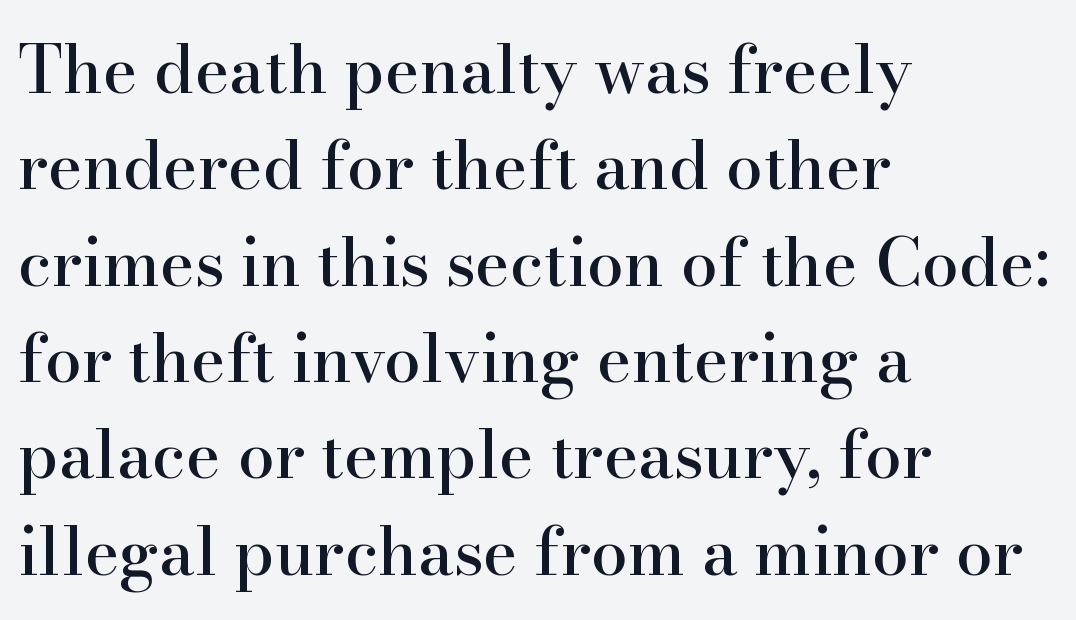
The image shows 66 px serif type, upright; set left-aligned, normal line spacing (1.46x), normal letter spacing, not underlined; high stroke contrast and a small x-height.
